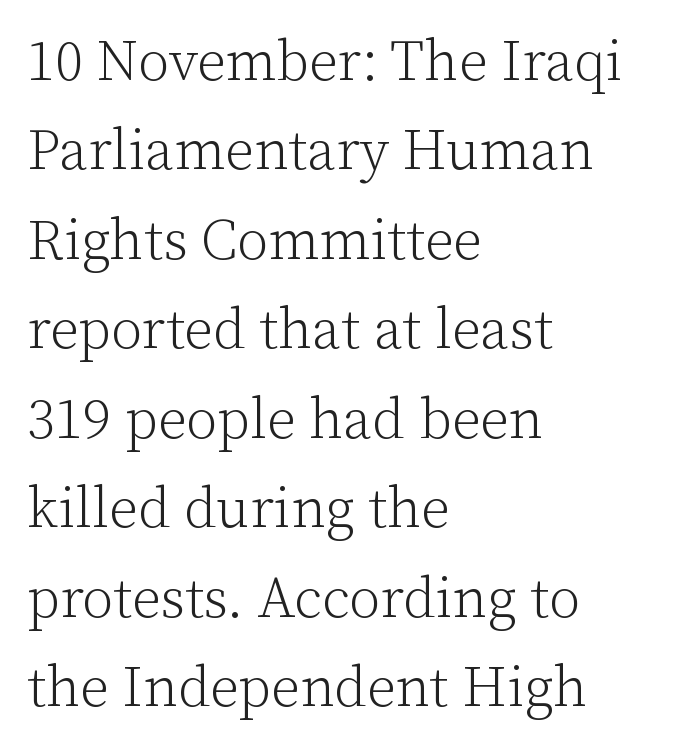
Q: Is the text bold? A: No.
Q: Is the text italic (slanted)? A: No, it is upright.
Q: Is the typeface a serif or a sans-serif typeface? A: Serif.
Q: Is the text underlined? A: No.
Q: How is the paragraph aligned? A: Left-aligned.
Q: Is the spacing between letters normal or unusually wide? A: Normal.
Q: Is the spacing between lines tight, normal or loose? A: Normal.
Q: Width (condensed, normal, or wide)? A: Normal.
Q: Stroke contrast? A: Low.
Q: x-height? A: Medium.
Q: Monospaced? A: No.
